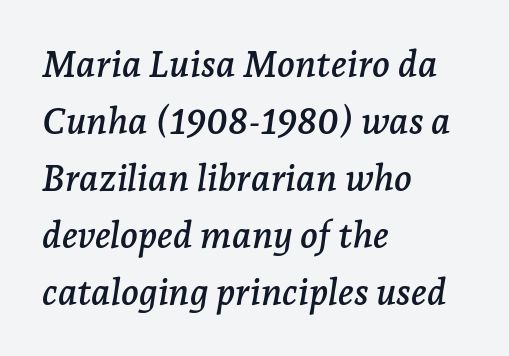
Rule under the text: the space is simply empty. Designer's note — italics engaged. Look at the tracking — it's just the regular setting, nothing added. Interline gaps are of average width in this sample. The face used here is proportionally spaced, like ordinary book or web type.
